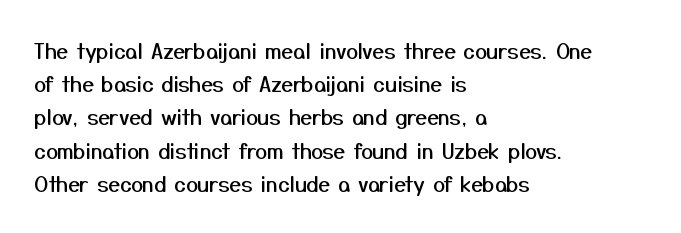
The image shows 21 px text type, upright; set left-aligned, normal line spacing (1.58x), normal letter spacing, not underlined.
